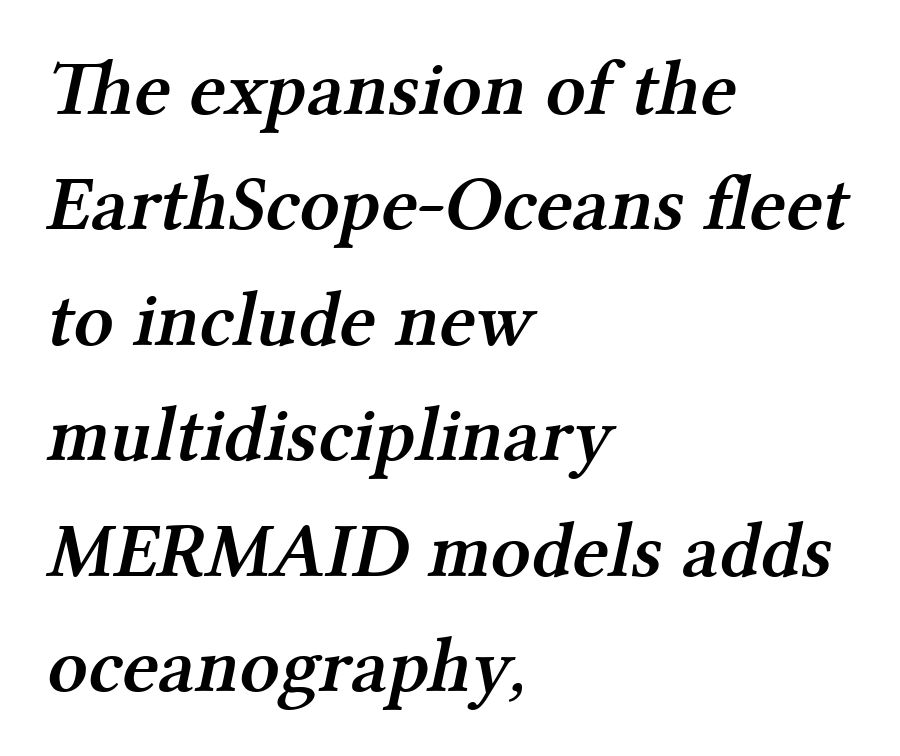
The image shows 78 px semibold serif type; set left-aligned, normal line spacing (1.48x), normal letter spacing, not underlined; medium stroke contrast and a medium x-height.
